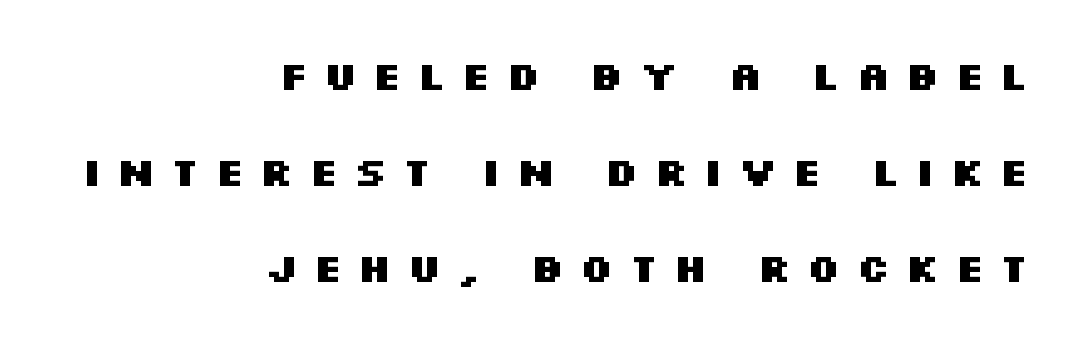
The image shows 40 px heavy, wide sans-serif type, upright; set right-aligned, loose line spacing (2.4x), unusually wide letter spacing (+0.36 em), not underlined; medium stroke contrast and a large x-height.
